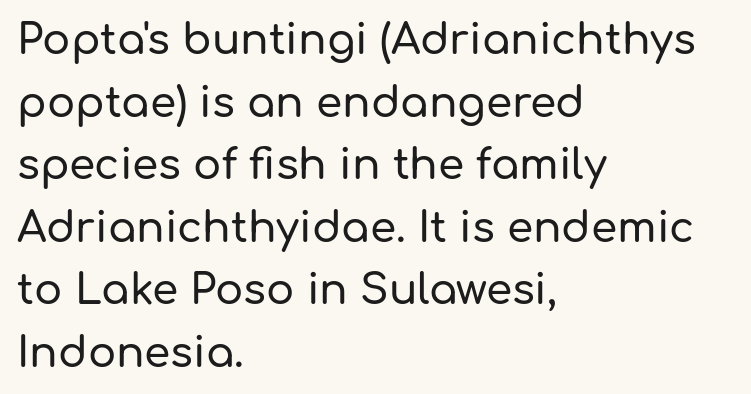
Does the lettering tilt? It doesn't — this is upright. In terms of letterform style, serifs are entirely absent. This rendering uses left alignment, leaving the right contour irregular. Observe the ordinary spacing: letters are neighbours, not strangers. Each letter keeps its own natural width here, so spacing adapts to shape.
